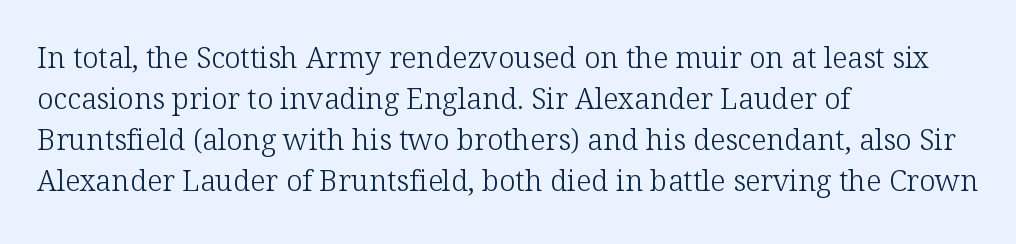
The image shows 29 px light serif type, upright; set left-aligned, normal line spacing (1.41x), normal letter spacing, not underlined; low stroke contrast and a medium x-height.
